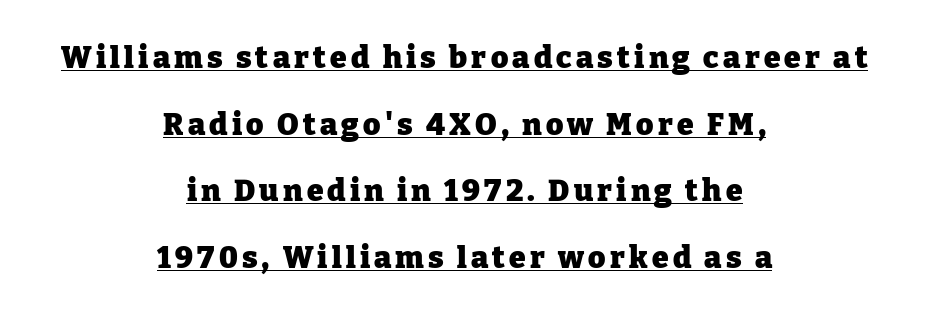
The image shows 30 px heavy serif type, upright; set centered, loose line spacing (2.22x), underlined; low stroke contrast and a medium x-height.
